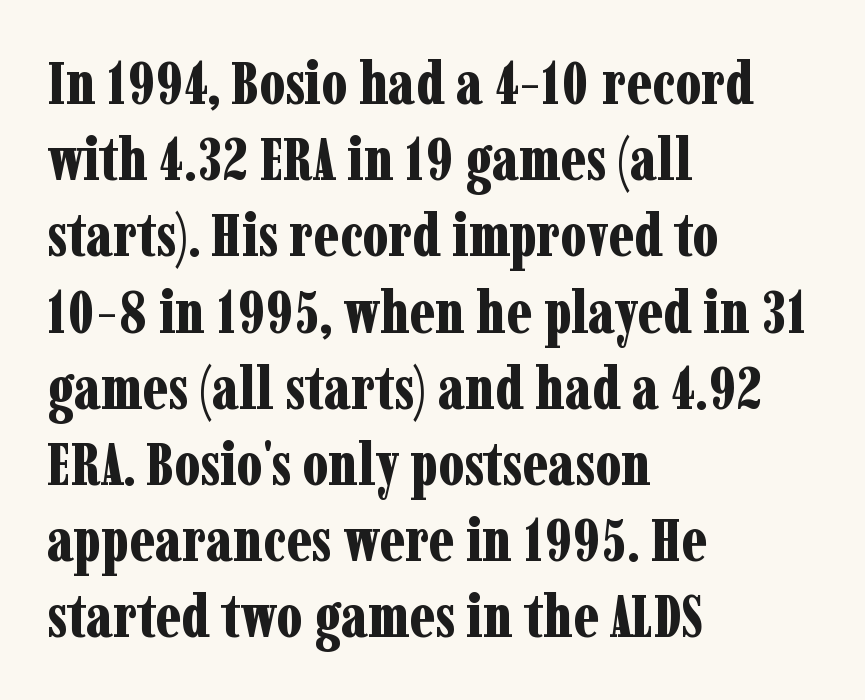
{"serif": "yes", "italic": "no", "bold": "yes", "weight": "bold", "width": "condensed", "stroke_contrast": "low", "x_height": "medium", "monospaced": "no", "underline": "no", "align": "left", "line_spacing": "normal", "line_spacing_ratio": 1.27, "letter_spacing": "normal", "letter_spacing_em": 0.0, "glyph_px": 60}
